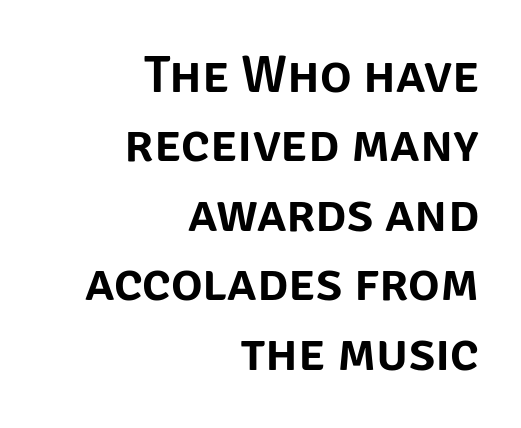
{"serif": "no", "italic": "no", "width": "normal", "stroke_contrast": "low", "x_height": "large", "monospaced": "no", "underline": "no", "align": "right", "line_spacing": "normal", "line_spacing_ratio": 1.31, "letter_spacing": "normal", "letter_spacing_em": 0.0, "glyph_px": 53}
